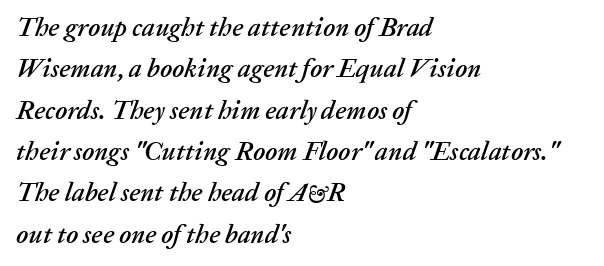
Q: Is the text italic (slanted)? A: Yes, it leans right by about 20 degrees.
Q: Is the text underlined? A: No.
Q: How is the paragraph aligned? A: Left-aligned.
Q: Is the spacing between letters normal or unusually wide? A: Normal.
Q: Is the spacing between lines tight, normal or loose? A: Normal.
